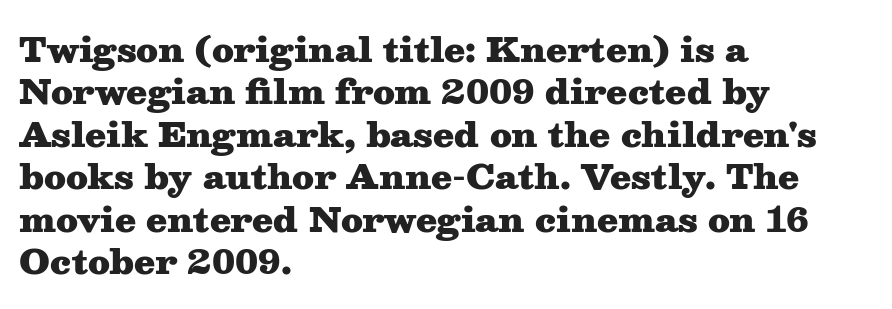
Where is the straight margin? On the left. The font's upright variant was chosen for this text. The sample has been set heavy, in full bold. Tracking value appears to be zero — textbook default spacing. Just letters on the line, the space beneath them empty. The glyphs in this specimen are seriffed.
